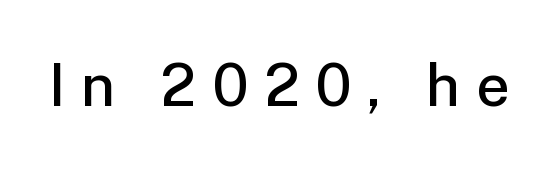
Q: Is the text bold? A: Semi-bold.
Q: Is the text italic (slanted)? A: No, it is upright.
Q: Is the typeface a serif or a sans-serif typeface? A: Sans-serif.
Q: Is the text underlined? A: No.
Q: Is the spacing between letters normal or unusually wide? A: Unusually wide.
Q: Width (condensed, normal, or wide)? A: Normal.
Q: Stroke contrast? A: Low.
Q: x-height? A: Medium.
Q: Monospaced? A: No.
